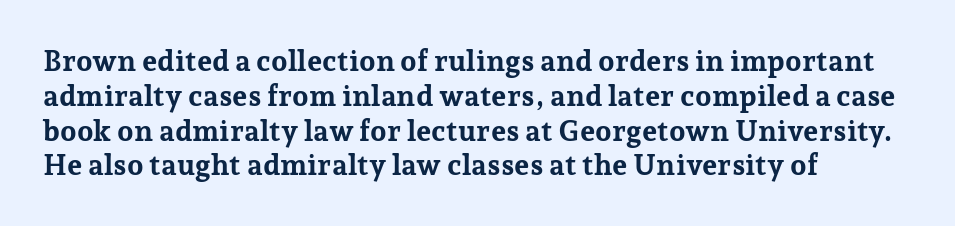
The image shows 29 px bold serif type, upright; set left-aligned, line spacing 1.2x, normal letter spacing, not underlined; low stroke contrast and a medium x-height.
